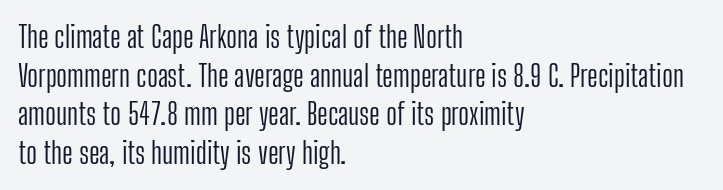
The image shows 30 px light, condensed sans-serif type, upright; set left-aligned, normal line spacing (1.29x), normal letter spacing, not underlined; low stroke contrast and a medium x-height.
